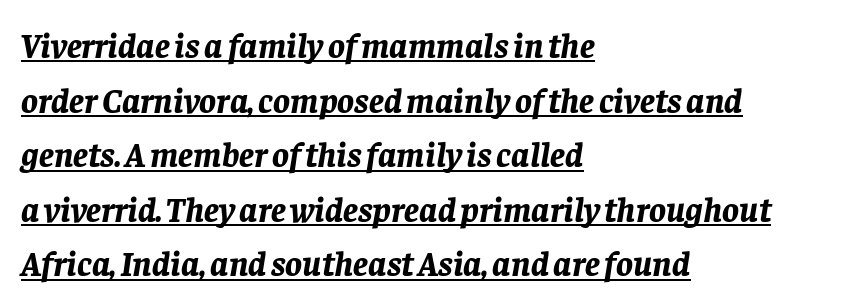
Q: Is the text bold? A: Yes.
Q: Is the text italic (slanted)? A: Yes, it leans right by about 8 degrees.
Q: Is the text underlined? A: Yes.
Q: How is the paragraph aligned? A: Left-aligned.
Q: Is the spacing between letters normal or unusually wide? A: Normal.
Q: Is the spacing between lines tight, normal or loose? A: Normal.
Q: Width (condensed, normal, or wide)? A: Normal.
Q: Stroke contrast? A: Low.
Q: x-height? A: Large.
Q: Monospaced? A: No.
